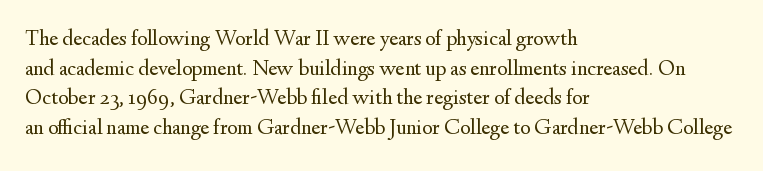
Unmarked baselines from the first word to the last. The designer left line spacing at the default. The rendering anchors every line to the left-hand side. The gaps between neighbouring characters are ordinary and unremarkable. The type sits square on the baseline with zero lean.
